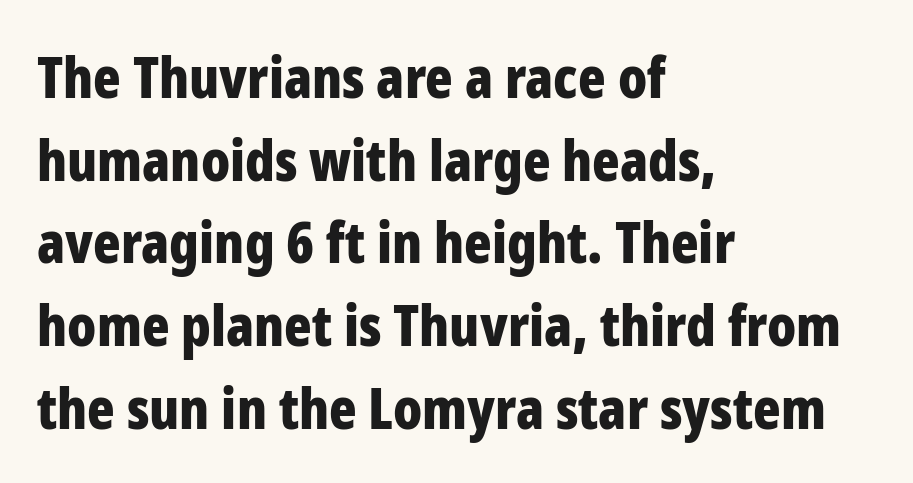
{"serif": "no", "italic": "no", "bold": "yes", "weight": "bold", "width": "condensed", "stroke_contrast": "low", "x_height": "medium", "monospaced": "no", "underline": "no", "align": "left", "line_spacing": "normal", "line_spacing_ratio": 1.45, "letter_spacing": "normal", "letter_spacing_em": 0.0, "glyph_px": 57}
